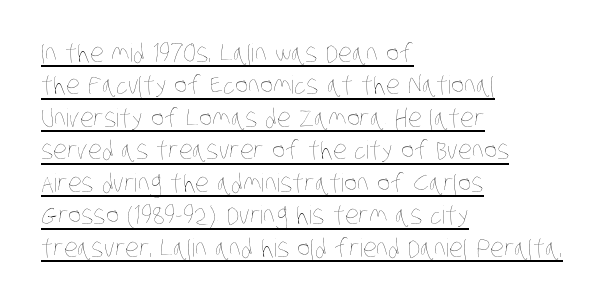
{"bold": "no", "underline": "yes", "align": "left", "line_spacing": "normal", "line_spacing_ratio": 1.3, "letter_spacing": "normal", "letter_spacing_em": 0.0, "glyph_px": 25}
